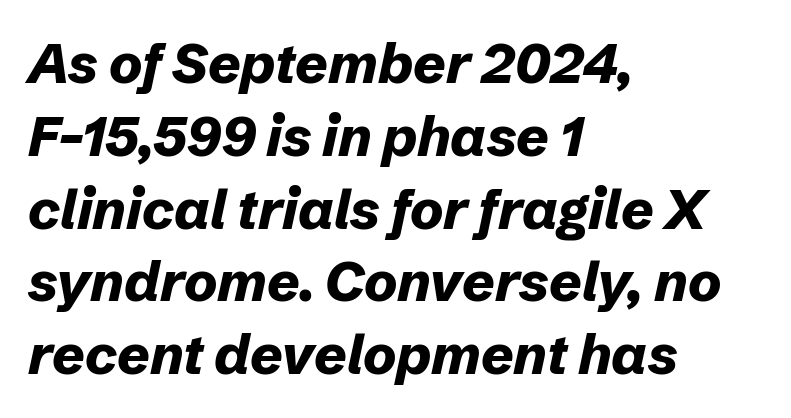
The image shows 56 px bold type, italic (leaning right); set left-aligned, normal line spacing (1.3x), normal letter spacing, not underlined; low stroke contrast and a medium x-height.
